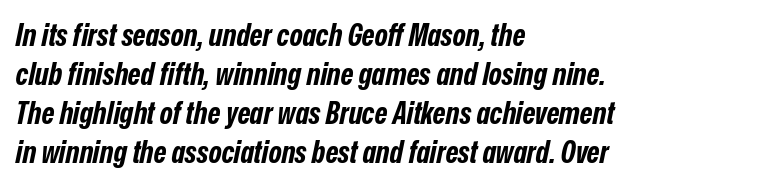
The image shows 31 px bold, condensed type, italic (leaning right); set left-aligned, normal line spacing (1.26x), normal letter spacing, not underlined; low stroke contrast and a medium x-height.
